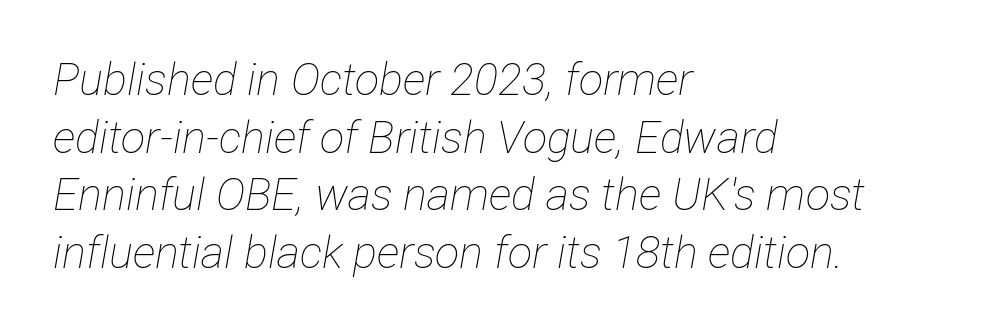
The image shows 45 px thin, condensed type, italic (leaning right); set left-aligned, normal line spacing (1.28x), normal letter spacing, not underlined; low stroke contrast and a medium x-height.
